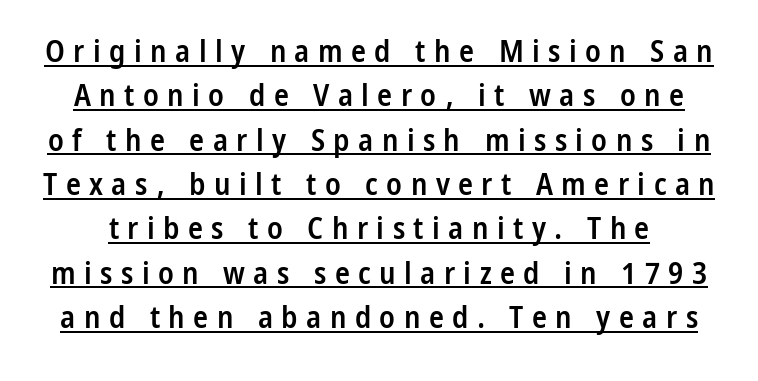
Q: Is the text bold? A: Semi-bold.
Q: Is the text italic (slanted)? A: No, it is upright.
Q: Is the typeface a serif or a sans-serif typeface? A: Sans-serif.
Q: Is the text underlined? A: Yes.
Q: Is the spacing between letters normal or unusually wide? A: Unusually wide.
Q: Is the spacing between lines tight, normal or loose? A: Normal.
Q: Width (condensed, normal, or wide)? A: Condensed.
Q: Stroke contrast? A: Low.
Q: x-height? A: Medium.
Q: Monospaced? A: No.
